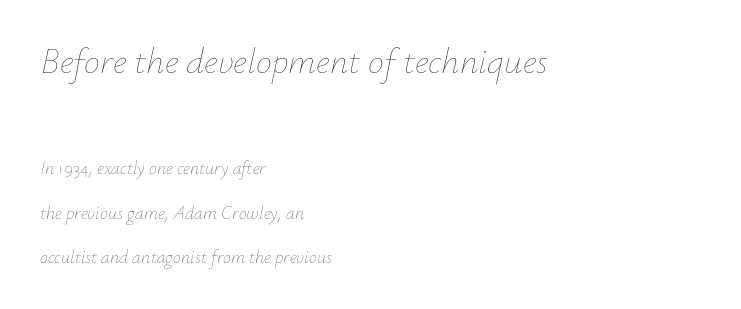
{"italic": "yes", "lean": "right", "slant_degrees": 12, "bold": "no", "weight": "thin", "width": "normal", "stroke_contrast": "low", "x_height": "small", "monospaced": "no", "underline": "no", "align": "left", "line_spacing": "loose", "line_spacing_ratio": 2.46, "letter_spacing": "normal", "letter_spacing_em": 0.0, "larger_block": "first", "size_ratio": 2.0, "glyph_px": 36}
